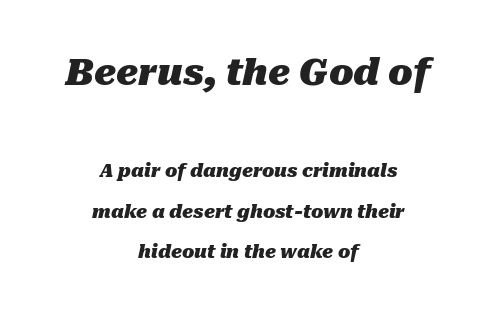
Q: Is the text bold? A: Yes.
Q: Is the text italic (slanted)? A: Yes, it leans right by about 10 degrees.
Q: Is the text underlined? A: No.
Q: How is the paragraph aligned? A: Centered.
Q: Is the spacing between letters normal or unusually wide? A: Normal.
Q: Is the spacing between lines tight, normal or loose? A: Loose.
Q: Which block of text is set in a larger size, the first (top) or the second (bottom)? A: The first (top) one.
Q: Width (condensed, normal, or wide)? A: Normal.
Q: Stroke contrast? A: Medium.
Q: x-height? A: Medium.
Q: Monospaced? A: No.
